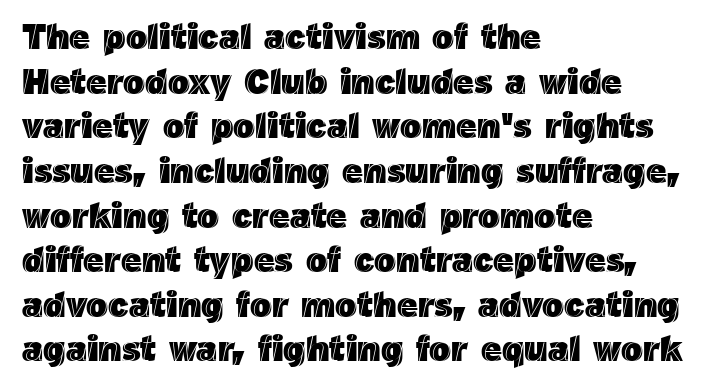
{"italic": "no", "width": "normal", "x_height": "medium", "monospaced": "no", "underline": "no", "align": "left", "line_spacing_ratio": 1.24, "letter_spacing": "normal", "letter_spacing_em": 0.0, "glyph_px": 36}
